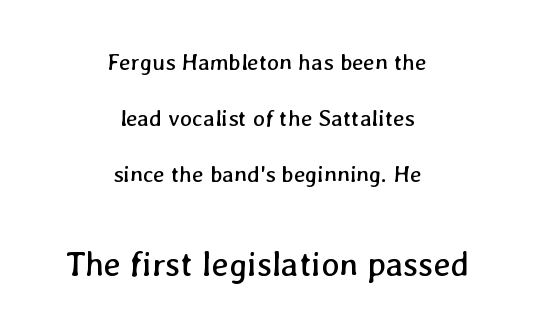
{"bold": "no", "weight": "regular", "width": "normal", "stroke_contrast": "low", "x_height": "medium", "monospaced": "no", "underline": "no", "align": "center", "line_spacing": "loose", "line_spacing_ratio": 2.43, "letter_spacing": "normal", "letter_spacing_em": 0.0, "larger_block": "second", "size_ratio": 1.48, "glyph_px": 34}
